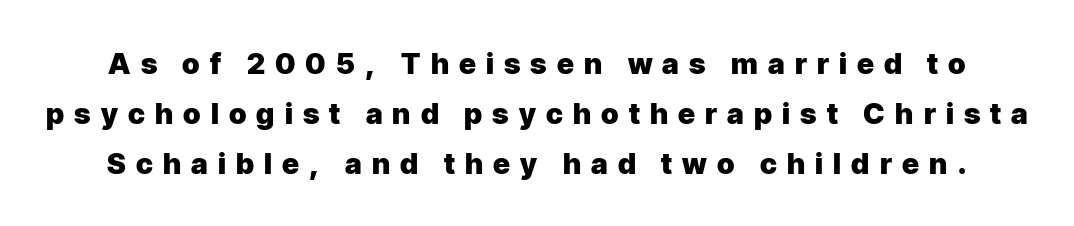
Q: Is the text bold? A: Yes.
Q: Is the text italic (slanted)? A: No, it is upright.
Q: Is the typeface a serif or a sans-serif typeface? A: Sans-serif.
Q: Is the text underlined? A: No.
Q: Is the spacing between letters normal or unusually wide? A: Unusually wide.
Q: Width (condensed, normal, or wide)? A: Normal.
Q: Stroke contrast? A: Low.
Q: x-height? A: Medium.
Q: Monospaced? A: No.
